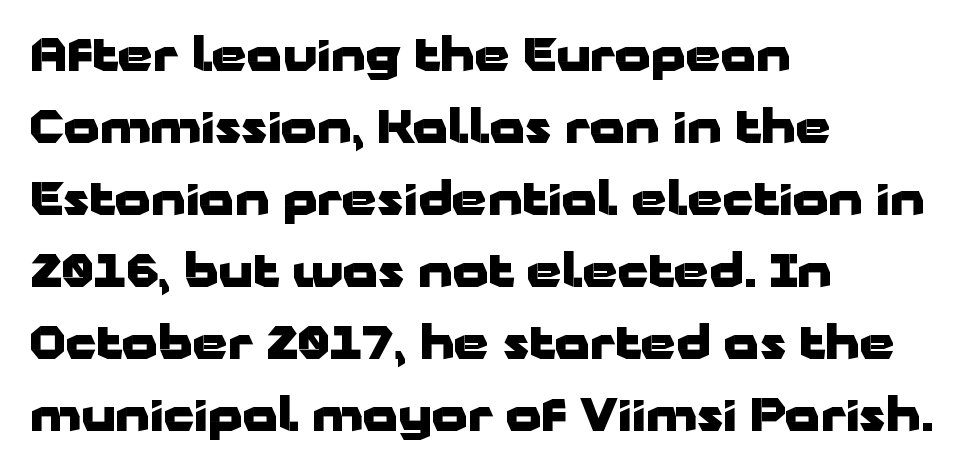
One-word summary of the alignment: left. There is no visible air inserted between adjacent glyphs. Is there any slant? The stems are plumb. The face used here is a sans, in the tradition of grotesques and geometrics.
